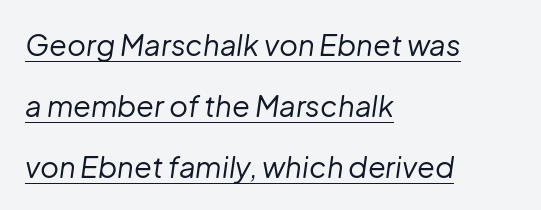
Designer's note — italics engaged. Nothing heavy about these letters — not bold at all. These lines stack with their left ends in a neat column. Varying glyph widths throughout — classic text-font behaviour. The lines are spread far apart with generous leading. The typesetter has applied underlining to the passage shown.
